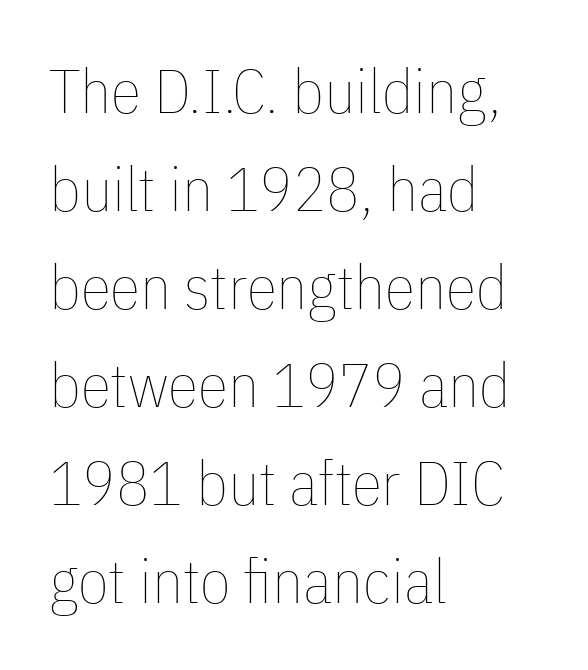
Q: Is the text bold? A: No.
Q: Is the text italic (slanted)? A: No, it is upright.
Q: Is the text underlined? A: No.
Q: How is the paragraph aligned? A: Left-aligned.
Q: Is the spacing between letters normal or unusually wide? A: Normal.
Q: Is the spacing between lines tight, normal or loose? A: Normal.
Q: Width (condensed, normal, or wide)? A: Condensed.
Q: Stroke contrast? A: Low.
Q: x-height? A: Medium.
Q: Monospaced? A: No.
